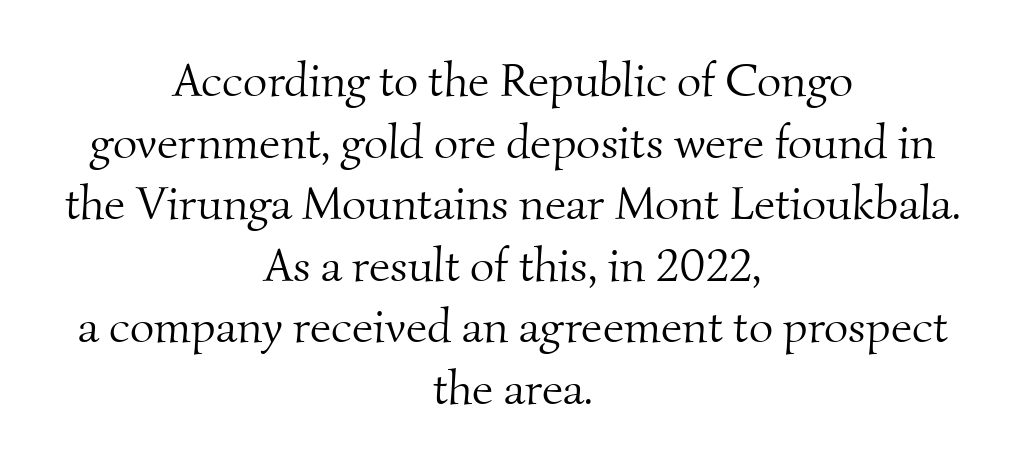
Anything drawn beneath the words? Only blank space. Both edges are ragged and mirror each other, which tells us the setting is centered. Tracking here is standard; glyphs follow each other at the usual distance. Students, observe: this is what conventionally led text looks like.
